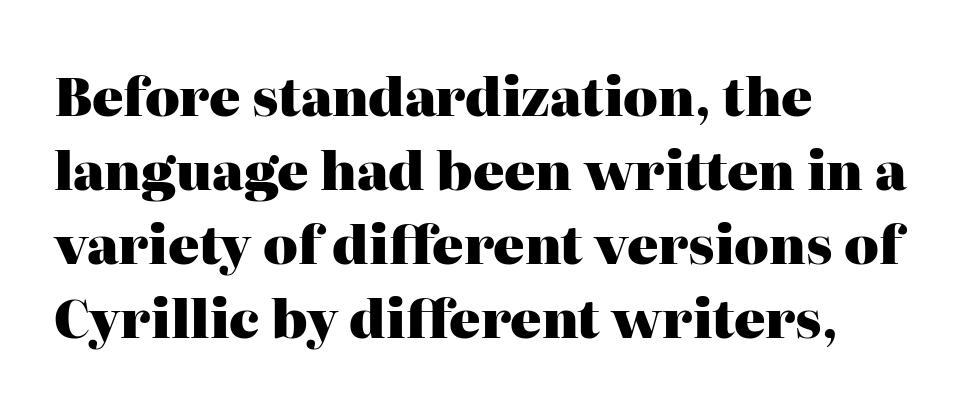
Q: Is the text bold? A: Yes.
Q: Is the text italic (slanted)? A: No, it is upright.
Q: Is the typeface a serif or a sans-serif typeface? A: Serif.
Q: Is the text underlined? A: No.
Q: How is the paragraph aligned? A: Left-aligned.
Q: Is the spacing between letters normal or unusually wide? A: Normal.
Q: Is the spacing between lines tight, normal or loose? A: Normal.
Q: Width (condensed, normal, or wide)? A: Normal.
Q: Stroke contrast? A: High.
Q: x-height? A: Medium.
Q: Monospaced? A: No.
